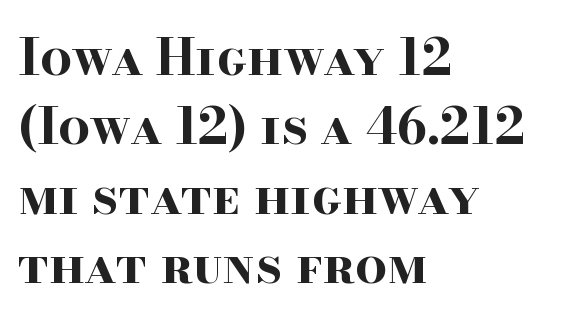
Does the type have serifs? Yes, each stem ends in a small foot. This is the regular roman posture of the typeface. These lines are rendered in a variable-pitch font. I'd describe the lettering as bold — thick and assertive. The baseline area is clear.
